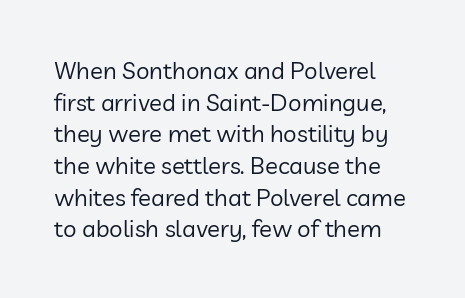
The image shows 24 px text type, upright; set normal line spacing (1.32x), normal letter spacing, not underlined.
